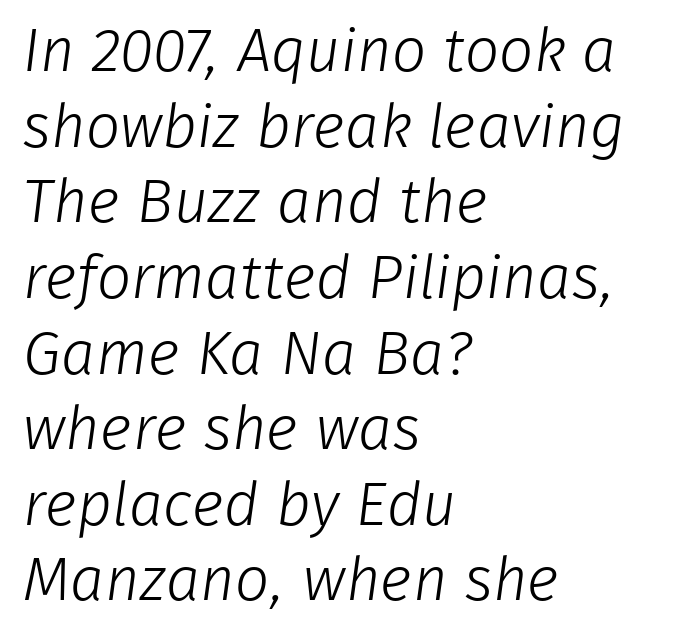
The image shows 61 px light sans-serif type; set left-aligned, line spacing 1.24x, normal letter spacing, not underlined; low stroke contrast and a medium x-height.
